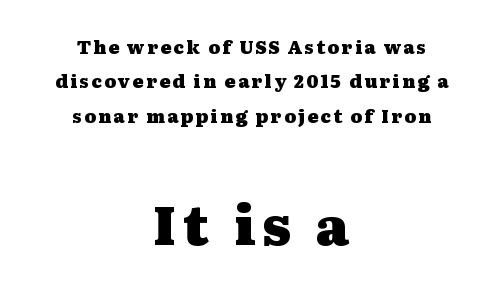
{"serif": "yes", "italic": "no", "bold": "yes", "weight": "heavy", "width": "wide", "stroke_contrast": "medium", "x_height": "medium", "monospaced": "no", "underline": "no", "align": "center", "line_spacing": "loose", "line_spacing_ratio": 1.91, "larger_block": "second", "size_ratio": 3.0, "glyph_px": 54}
